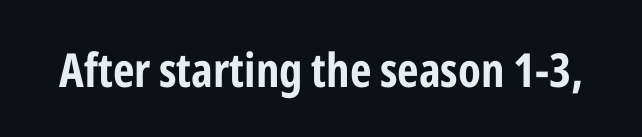
Q: Is the text bold? A: Yes.
Q: Is the text italic (slanted)? A: No, it is upright.
Q: Is the typeface a serif or a sans-serif typeface? A: Sans-serif.
Q: Is the text underlined? A: No.
Q: Is the spacing between letters normal or unusually wide? A: Normal.
Q: Width (condensed, normal, or wide)? A: Condensed.
Q: Stroke contrast? A: Low.
Q: x-height? A: Medium.
Q: Monospaced? A: No.
